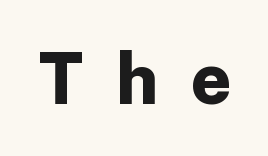
Caption: bold face, heavy strokes. This is roman type, the default non-slanted kind. Underlining? Definitely not there. Is this a sans? Yes — the strokes have no serifs.
